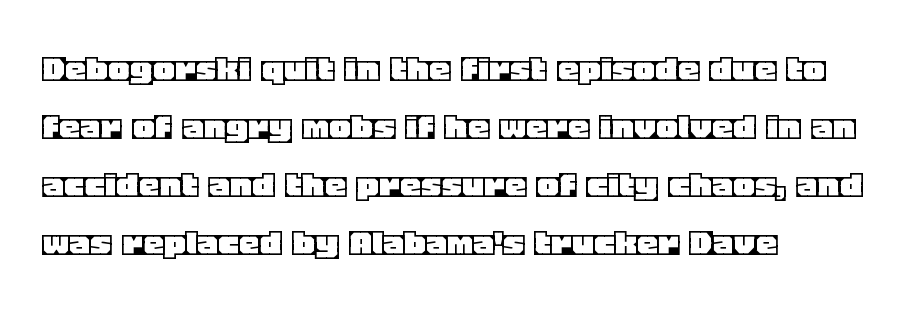
The image shows 42 px text type, upright; set left-aligned, normal line spacing (1.38x), normal letter spacing, not underlined; a large x-height.
